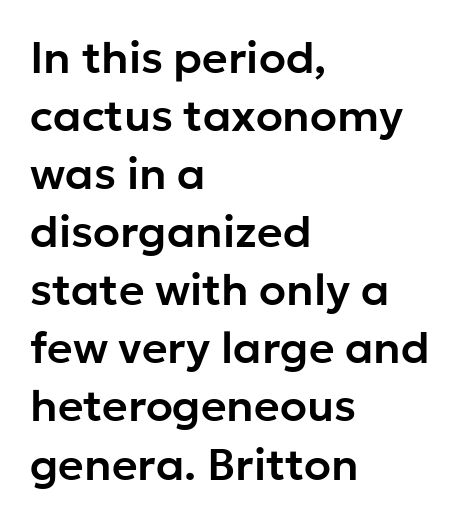
{"serif": "no", "italic": "no", "width": "normal", "stroke_contrast": "low", "x_height": "medium", "monospaced": "no", "underline": "no", "align": "left", "line_spacing": "normal", "line_spacing_ratio": 1.32, "letter_spacing": "normal", "letter_spacing_em": 0.0, "glyph_px": 44}
